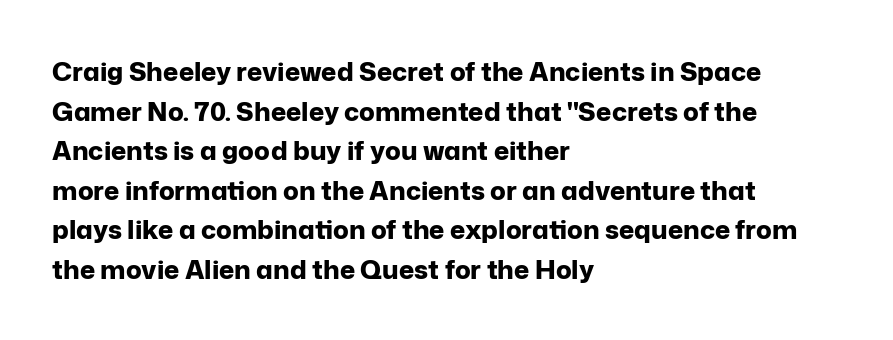
Line spacing here is normal. Words float on clear page, feet unadorned. Each glyph is drawn with heavy, bold strokes. There is no visible air inserted between adjacent glyphs. These lines are set flush left with a ragged right edge. This is roman type, the default non-slanted kind.
